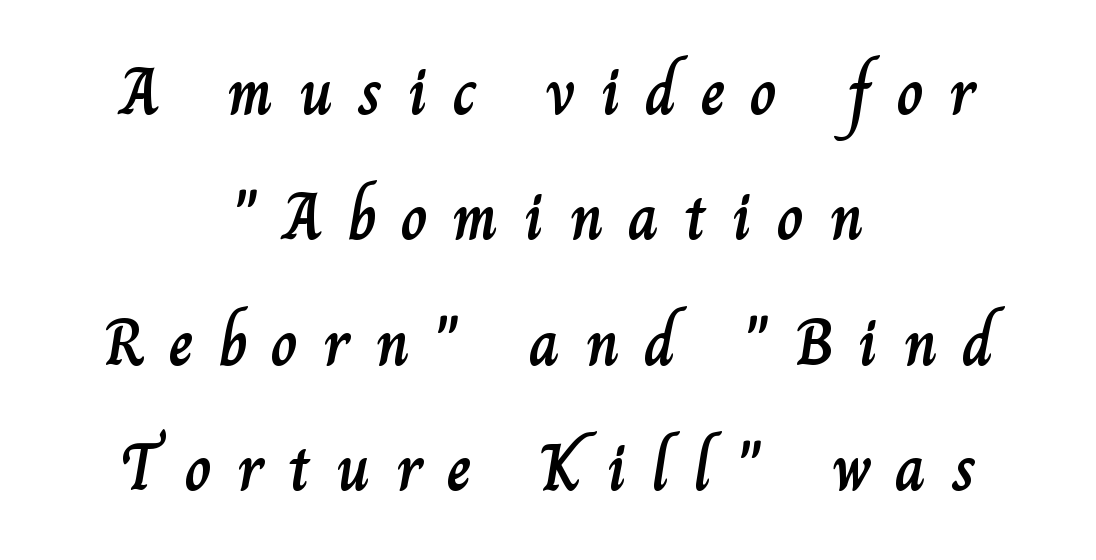
Q: Is the text italic (slanted)? A: Yes.
Q: Is the text underlined? A: No.
Q: How is the paragraph aligned? A: Centered.
Q: Is the spacing between letters normal or unusually wide? A: Unusually wide.
Q: Is the spacing between lines tight, normal or loose? A: Loose.
Q: Width (condensed, normal, or wide)? A: Normal.
Q: Stroke contrast? A: Low.
Q: x-height? A: Small.
Q: Monospaced? A: No.
